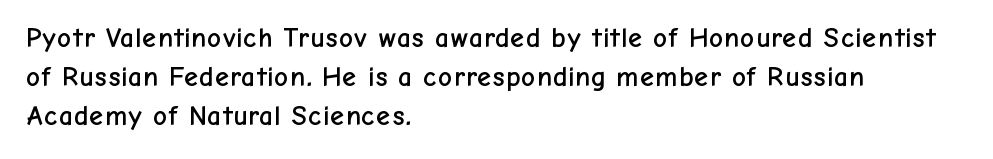
Q: Is the text italic (slanted)? A: No, it is upright.
Q: Is the typeface a serif or a sans-serif typeface? A: Sans-serif.
Q: Is the text underlined? A: No.
Q: How is the paragraph aligned? A: Left-aligned.
Q: Is the spacing between letters normal or unusually wide? A: Normal.
Q: Is the spacing between lines tight, normal or loose? A: Normal.
Q: Width (condensed, normal, or wide)? A: Normal.
Q: Stroke contrast? A: Low.
Q: x-height? A: Medium.
Q: Monospaced? A: No.
